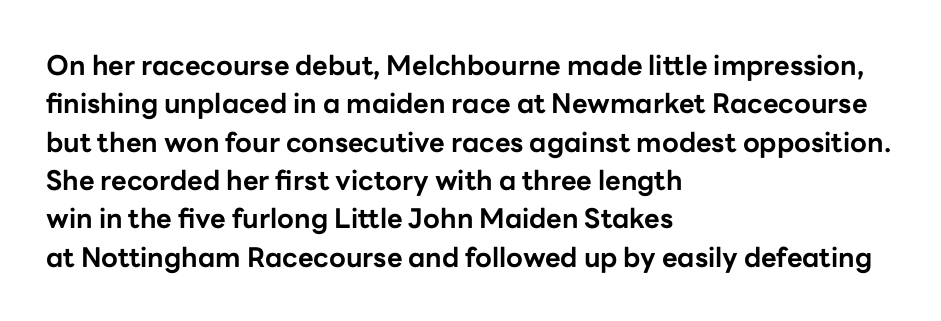
{"italic": "no", "bold": "yes", "underline": "no", "align": "left", "line_spacing": "normal", "line_spacing_ratio": 1.42, "letter_spacing": "normal", "letter_spacing_em": 0.0, "glyph_px": 27}
